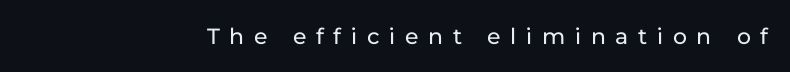
Display-style spreading of the glyphs; the letterfit is very open. Bare-footed words on every line. Italic? Not at all — the glyphs are vertical.
